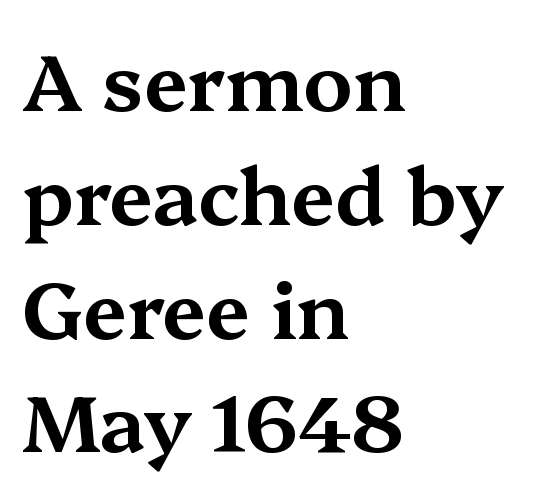
What stands out about the letter spacing? Nothing — it is the standard amount. Italic? Not at all — the glyphs are vertical. The passage shown is typed in a proportional face where columns would drift. Just letters on the line, the space beneath them empty. The rendering shows small feet on the letterforms — a serif design. The block of text has a typical density, with ordinary space between rows.
